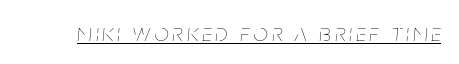
Q: Is the text bold? A: No.
Q: Is the text italic (slanted)? A: Yes, it leans right by about 5 degrees.
Q: Is the text underlined? A: Yes.
